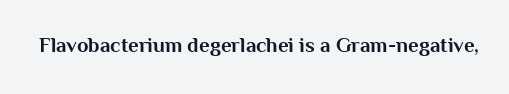
The image shows 21 px bold type, upright; set normal letter spacing, not underlined.
